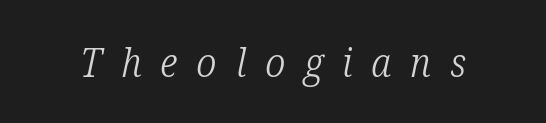
The image shows 40 px light, condensed serif type, italic (leaning right); set unusually wide letter spacing (+0.47 em), not underlined; low stroke contrast and a medium x-height.
